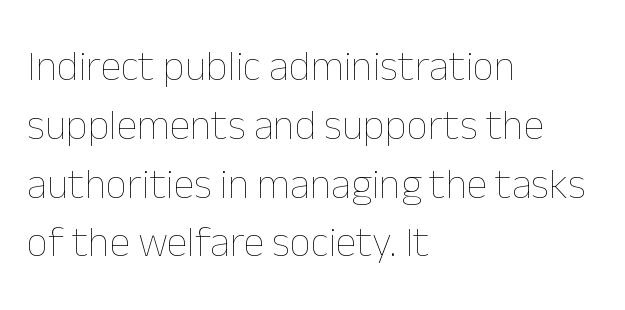
Q: Is the text bold? A: No.
Q: Is the text italic (slanted)? A: No, it is upright.
Q: Is the text underlined? A: No.
Q: How is the paragraph aligned? A: Left-aligned.
Q: Is the spacing between letters normal or unusually wide? A: Normal.
Q: Is the spacing between lines tight, normal or loose? A: Normal.
Q: Width (condensed, normal, or wide)? A: Normal.
Q: Stroke contrast? A: Low.
Q: x-height? A: Medium.
Q: Monospaced? A: No.
